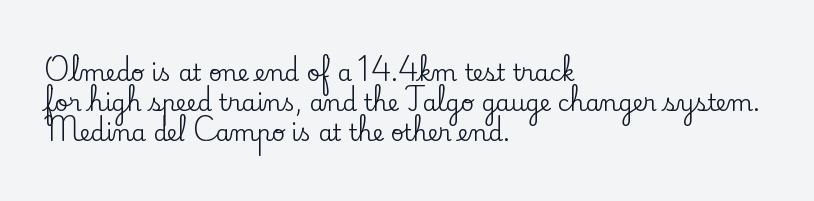
The ragged edge is on the right, which tells us the setting is flush left. What's the leading like? Ordinary, nothing unusual. Posture: straight, roman, zero tilt. The face used here is rendered with its standard letterfit. Letters rest on an invisible, unmarked baseline.
